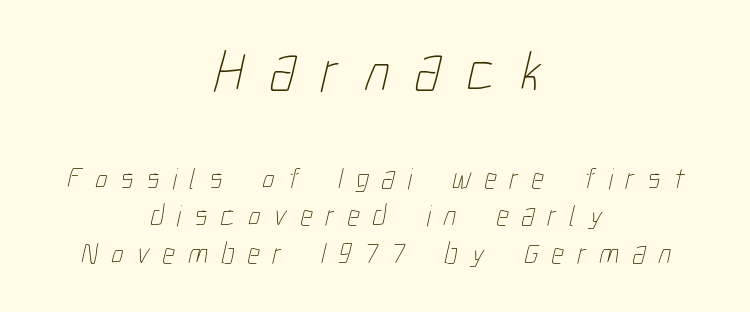
{"bold": "no", "weight": "thin", "width": "condensed", "stroke_contrast": "low", "x_height": "medium", "monospaced": "no", "underline": "no", "align": "center", "line_spacing": "normal", "line_spacing_ratio": 1.26, "letter_spacing": "wide", "letter_spacing_em": 0.44, "larger_block": "first", "size_ratio": 1.97, "glyph_px": 59}
